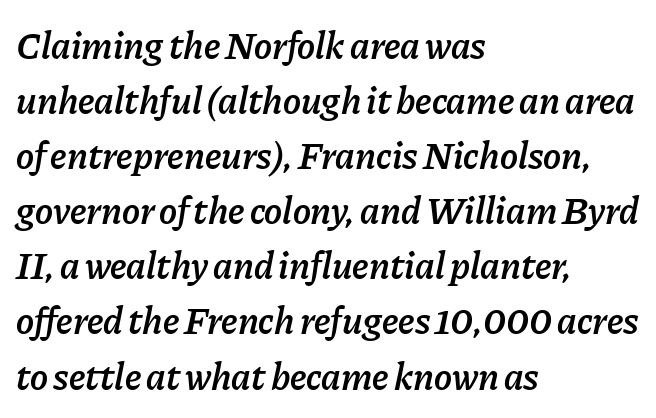
{"italic": "yes", "lean": "right", "slant_degrees": 11, "bold": "semi", "weight": "semibold", "width": "normal", "stroke_contrast": "low", "x_height": "medium", "monospaced": "no", "underline": "no", "align": "left", "line_spacing": "normal", "line_spacing_ratio": 1.45, "letter_spacing": "normal", "letter_spacing_em": 0.0, "glyph_px": 38}
